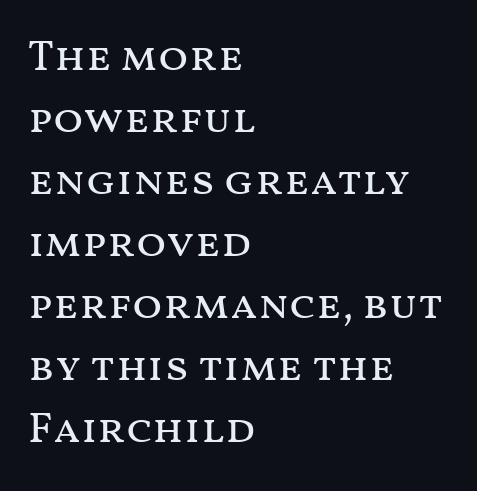
The image shows 44 px regular-weight, wide type, upright; set left-aligned, normal line spacing (1.41x), normal letter spacing, not underlined; medium stroke contrast and a medium x-height.
